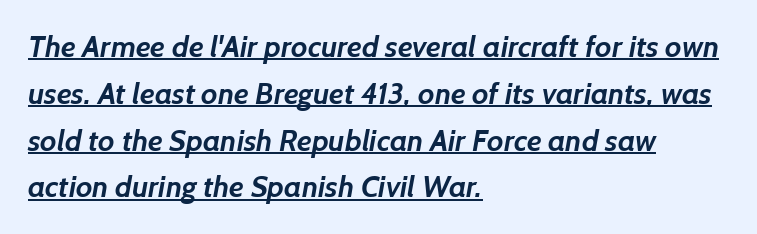
{"serif": "no", "bold": "yes", "weight": "semibold", "width": "normal", "stroke_contrast": "low", "x_height": "medium", "monospaced": "no", "underline": "yes", "align": "left", "line_spacing": "normal", "line_spacing_ratio": 1.56, "letter_spacing": "normal", "letter_spacing_em": 0.0, "glyph_px": 30}
